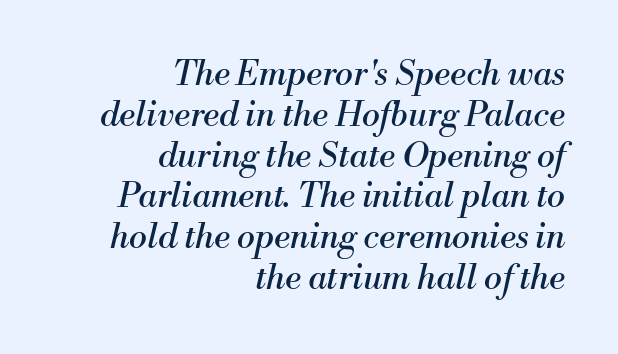
The image shows 34 px regular-weight serif type, italic (leaning right); set right-aligned, line spacing 1.2x, normal letter spacing, not underlined; medium stroke contrast and a small x-height.
